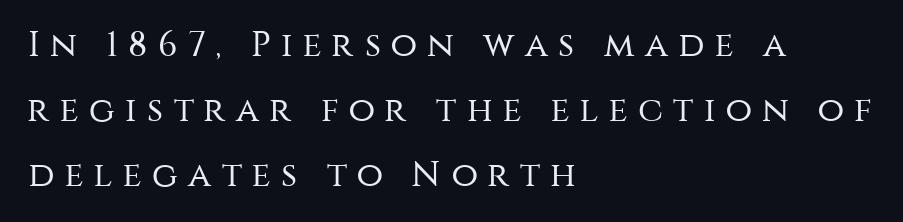
The image shows 35 px regular-weight sans-serif type, upright; set left-aligned, line spacing 1.86x, unusually wide letter spacing (+0.29 em), not underlined; medium stroke contrast and a large x-height.
